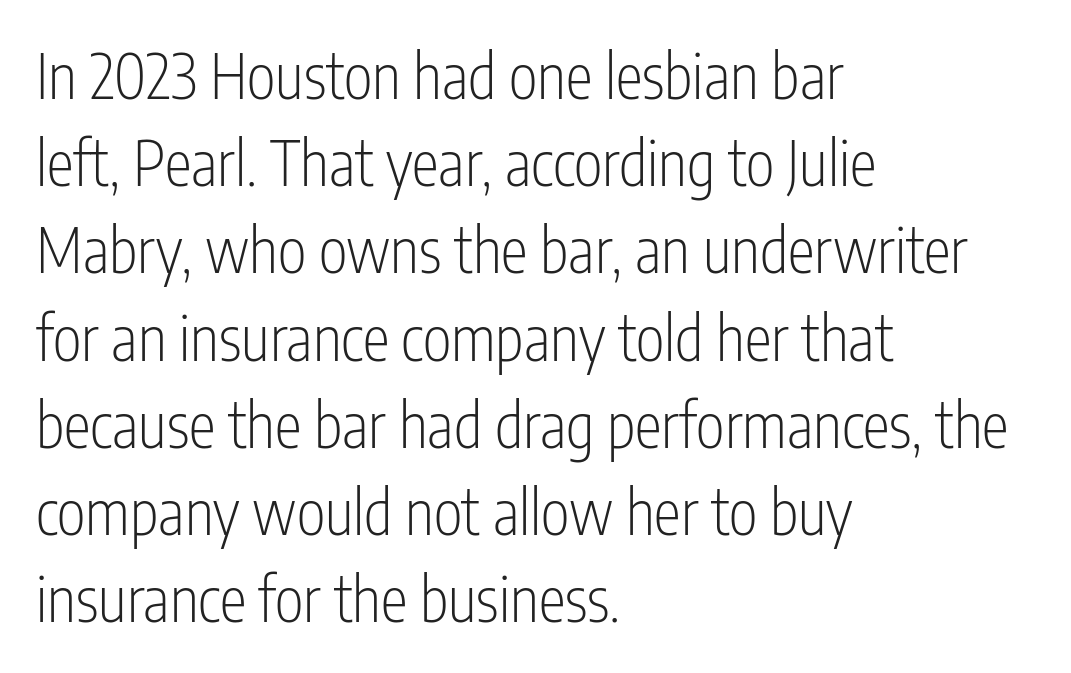
Q: Is the text bold? A: No.
Q: Is the text italic (slanted)? A: No, it is upright.
Q: Is the typeface a serif or a sans-serif typeface? A: Sans-serif.
Q: Is the text underlined? A: No.
Q: How is the paragraph aligned? A: Left-aligned.
Q: Is the spacing between letters normal or unusually wide? A: Normal.
Q: Is the spacing between lines tight, normal or loose? A: Normal.
Q: Width (condensed, normal, or wide)? A: Condensed.
Q: Stroke contrast? A: Low.
Q: x-height? A: Medium.
Q: Monospaced? A: No.
